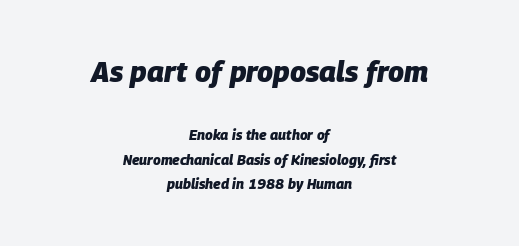
Q: Is the text bold? A: Yes.
Q: Is the text italic (slanted)? A: Yes, it leans right by about 9 degrees.
Q: Is the text underlined? A: No.
Q: How is the paragraph aligned? A: Centered.
Q: Is the spacing between letters normal or unusually wide? A: Normal.
Q: Which block of text is set in a larger size, the first (top) or the second (bottom)? A: The first (top) one.
Q: Width (condensed, normal, or wide)? A: Normal.
Q: Stroke contrast? A: Low.
Q: x-height? A: Large.
Q: Monospaced? A: No.
